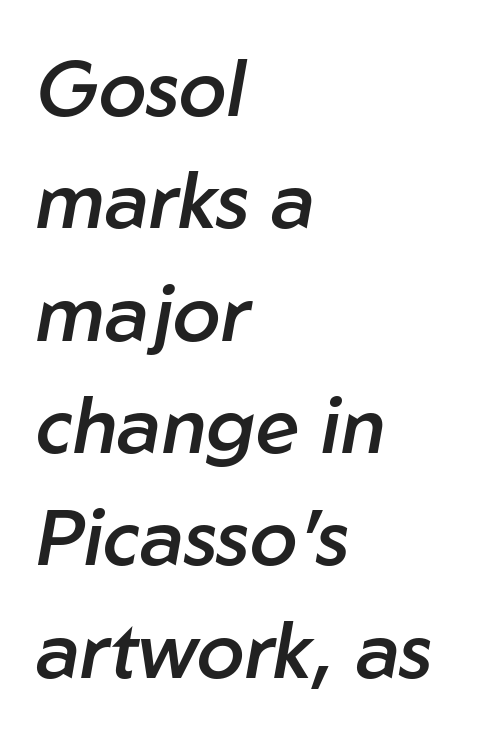
The text carries the slant typical of an italic or oblique font. These lines are set flush left with a ragged right edge. Weight: semibold (demi). Spacing verdict: proportional, widths tailored to each character.
